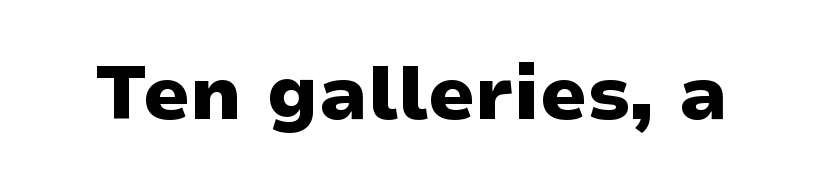
{"serif": "no", "italic": "no", "bold": "yes", "weight": "heavy", "width": "wide", "stroke_contrast": "low", "x_height": "medium", "monospaced": "no", "underline": "no", "letter_spacing": "normal", "letter_spacing_em": 0.0, "glyph_px": 75}
